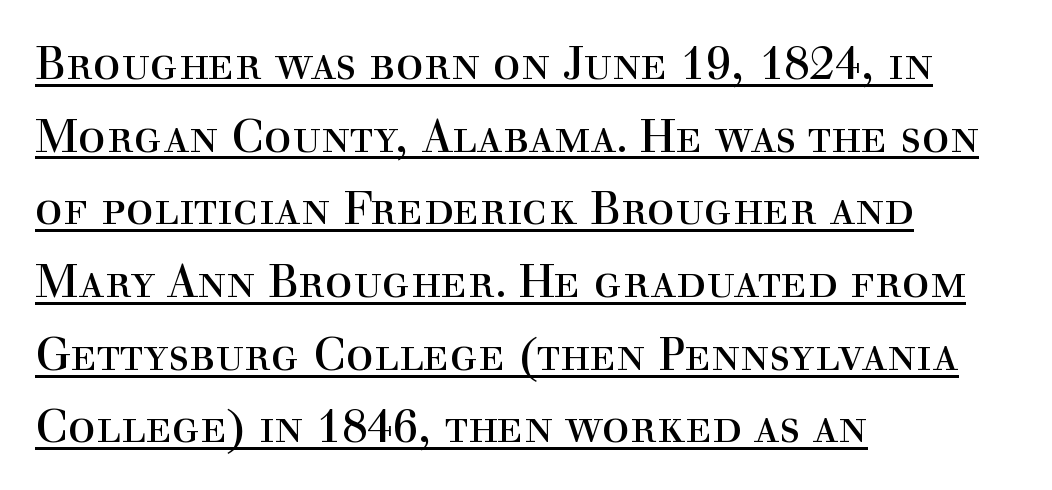
The image shows 46 px regular-weight serif type, upright; set left-aligned, normal line spacing (1.58x), normal letter spacing, underlined; a medium x-height.
